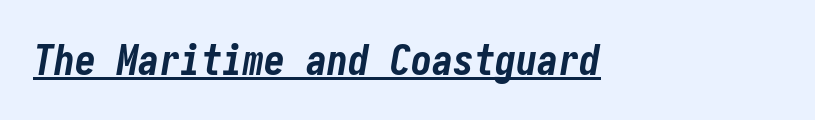
{"italic": "yes", "lean": "right", "slant_degrees": 10, "bold": "yes", "weight": "bold", "width": "condensed", "stroke_contrast": "low", "x_height": "medium", "underline": "yes", "letter_spacing": "normal", "letter_spacing_em": 0.0, "glyph_px": 42}
